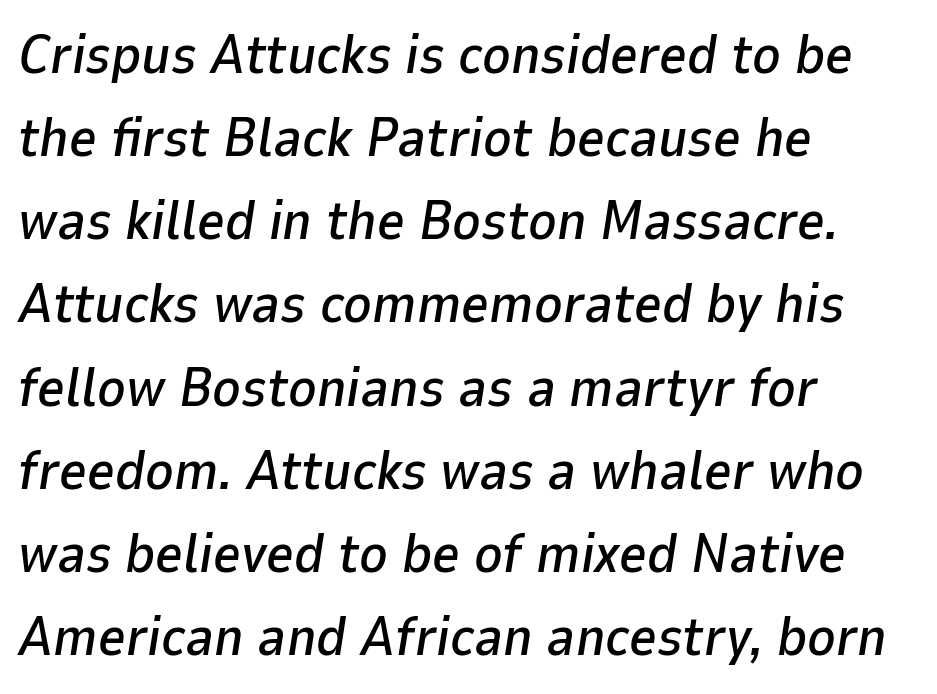
The zone under the glyphs is completely vacant. Designer's note — italics engaged. The rendering uses a moderate line-height, typical for paragraphs. Teacher's note: observe the even left margin — that is flush-left alignment. The passage shown is typed in a proportional face where columns would drift. Is the letter spacing exaggerated? No — it looks like the ordinary default.
